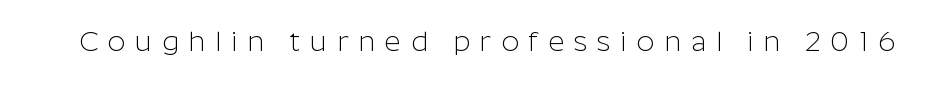
{"serif": "no", "italic": "no", "bold": "no", "weight": "light", "width": "normal", "stroke_contrast": "low", "x_height": "medium", "monospaced": "no", "underline": "no", "letter_spacing": "wide", "letter_spacing_em": 0.35, "glyph_px": 28}
